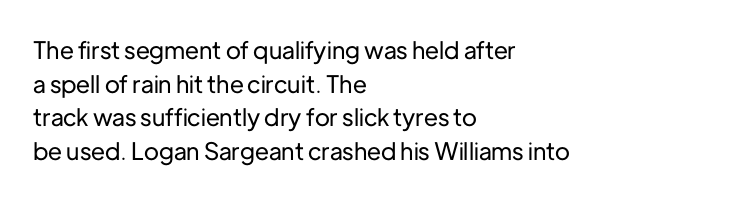
The image shows 24 px text type, upright; set left-aligned, normal line spacing (1.4x), normal letter spacing, not underlined.
